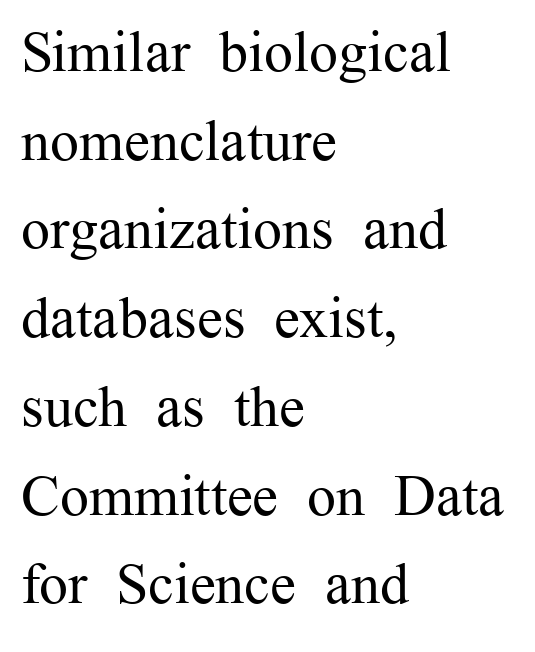
The image shows 58 px regular-weight serif type, upright; set left-aligned, normal line spacing (1.53x), normal letter spacing, not underlined; medium stroke contrast and a medium x-height.
